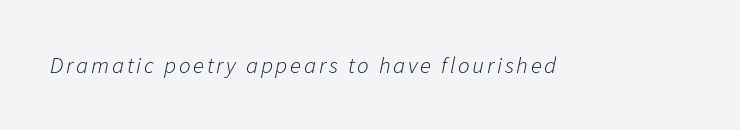
The cut favours lightness, reaching ordinary text weight at its darkest. The space beneath each line is pristine and unruled. Compared with ordinary roman type, these characters are visibly tilted.
